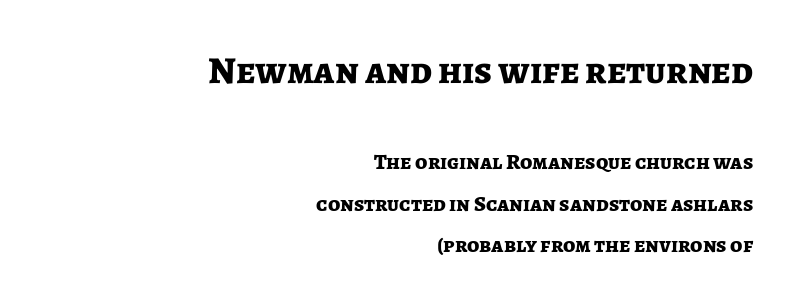
Heavy, bold letterforms. These lines keep a tight, regular rhythm from letter to letter. This rendering employs a face without finishing strokes, i.e., a sans-serif. The compositor pushed each line to the right boundary. The lettering stays uniformly vertical, giving the passage a roman look. The letters advance in unequal steps, a hallmark of proportional type.
